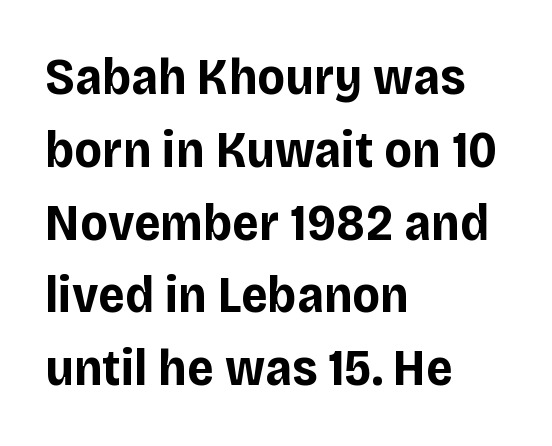
The image shows 52 px bold sans-serif type, upright; set left-aligned, normal line spacing (1.4x), normal letter spacing, not underlined; low stroke contrast and a large x-height.
